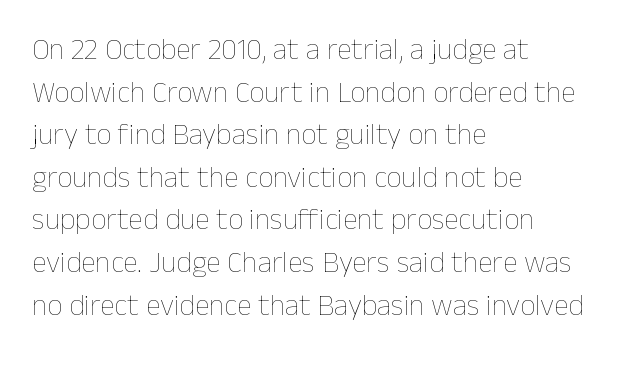
This reads as an unemphasized weight, regular at the heaviest. The letterforms sit shoulder to shoulder at normal distance. Underlining? Definitely not there. Is this a fixed-width face? No — the glyphs have proportional, varying widths.
